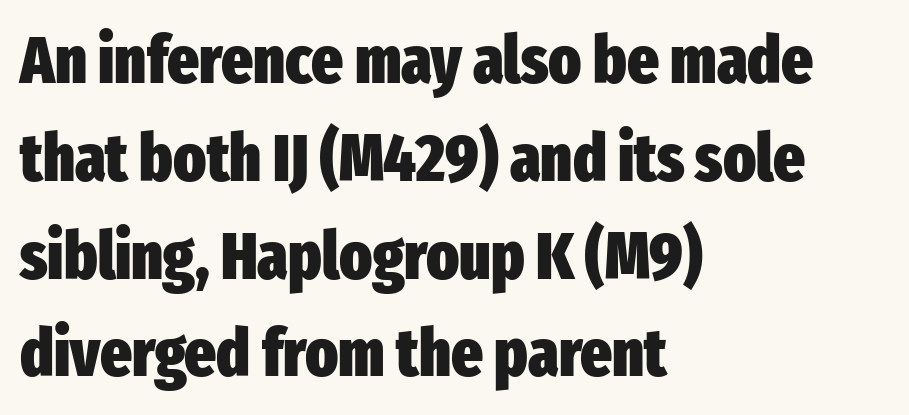
Rendered with straight, roman letterforms. Short and long lines alike share a common starting point at left. Caption: standard tracking, unaltered. The space directly below the letters is spotless. Font category for this specimen: sans-serif. Thick stems and heavy bowls — unmistakably bold.
